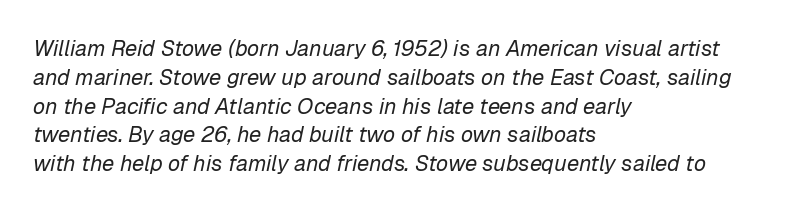
The image shows 22 px text type, italic (leaning right); set left-aligned, normal line spacing (1.31x), normal letter spacing, not underlined.
